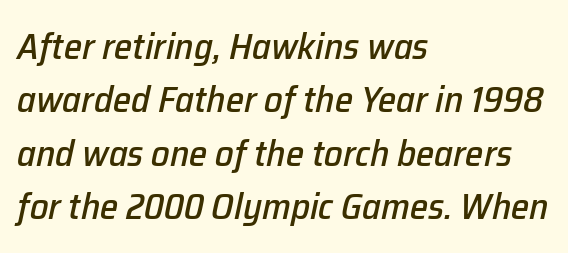
The image shows 37 px text type, italic (leaning right); set left-aligned, normal line spacing (1.44x), normal letter spacing, not underlined; low stroke contrast and a medium x-height.
